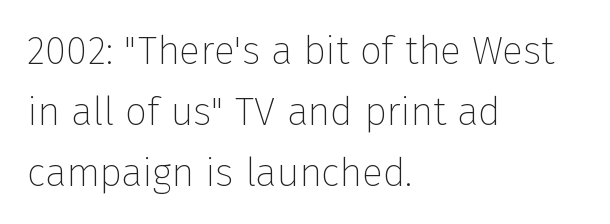
{"serif": "no", "italic": "no", "bold": "no", "weight": "thin", "width": "normal", "stroke_contrast": "low", "x_height": "medium", "monospaced": "no", "underline": "no", "align": "left", "line_spacing": "normal", "line_spacing_ratio": 1.56, "letter_spacing": "normal", "letter_spacing_em": 0.0, "glyph_px": 39}
